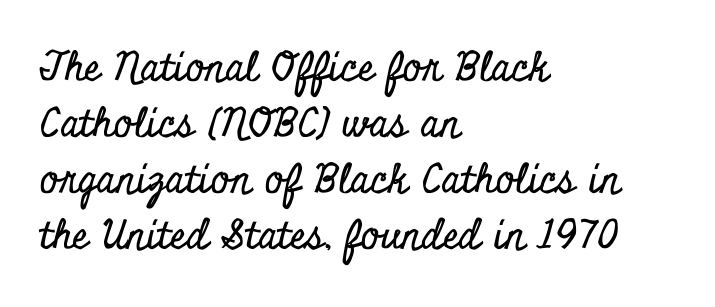
Q: Is the text italic (slanted)? A: Yes.
Q: Is the typeface a serif or a sans-serif typeface? A: Serif.
Q: Is the text underlined? A: No.
Q: How is the paragraph aligned? A: Left-aligned.
Q: Is the spacing between letters normal or unusually wide? A: Normal.
Q: Is the spacing between lines tight, normal or loose? A: Normal.
Q: Width (condensed, normal, or wide)? A: Condensed.
Q: Stroke contrast? A: Low.
Q: x-height? A: Small.
Q: Monospaced? A: No.
